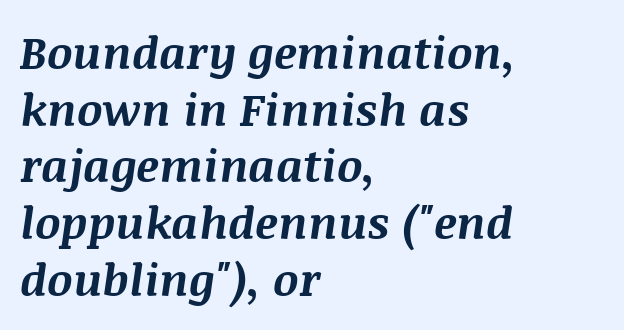
{"italic": "yes", "lean": "right", "slant_degrees": 8, "bold": "yes", "weight": "bold", "width": "normal", "stroke_contrast": "medium", "x_height": "large", "monospaced": "no", "underline": "no", "align": "left", "line_spacing": "normal", "line_spacing_ratio": 1.26, "letter_spacing": "normal", "letter_spacing_em": 0.0, "glyph_px": 45}
